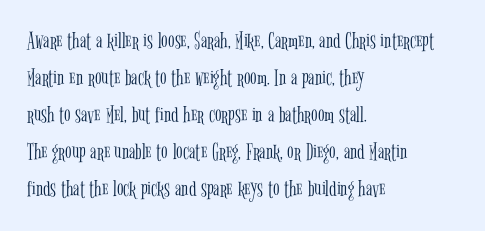
Vertical strokes here are truly vertical. Every row of glyphs begins at an identical x-position on the left. Between one letter and the next there's only the usual sliver of space. Only glyphs here, with clear space below each row.
